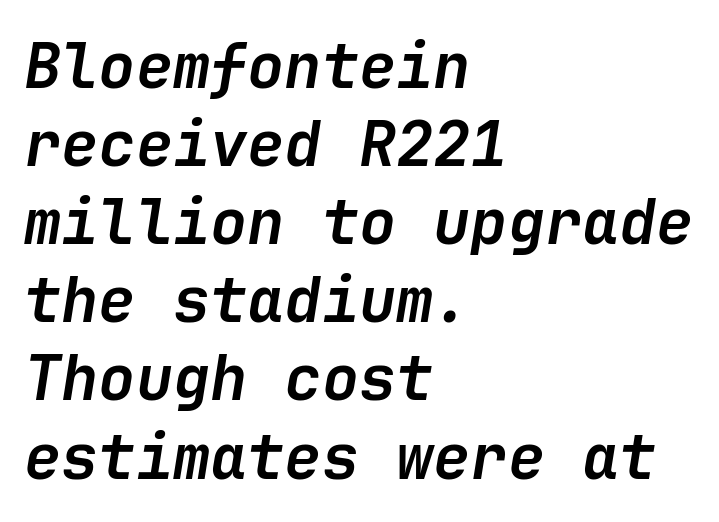
Caption: multi-line text, flush left, ragged right. Normally led — the rows are evenly, conventionally spaced. The passage shown is emphatically bold. Inter-character spacing is left at the font's built-in metrics.
